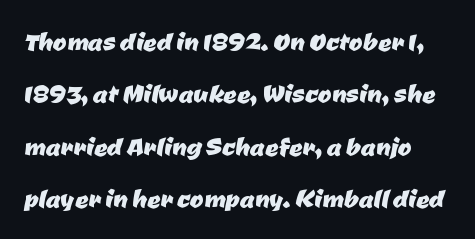
{"serif": "no", "width": "normal", "stroke_contrast": "low", "x_height": "medium", "monospaced": "no", "underline": "no", "line_spacing": "normal", "line_spacing_ratio": 1.59, "letter_spacing": "normal", "letter_spacing_em": 0.0, "glyph_px": 33}
